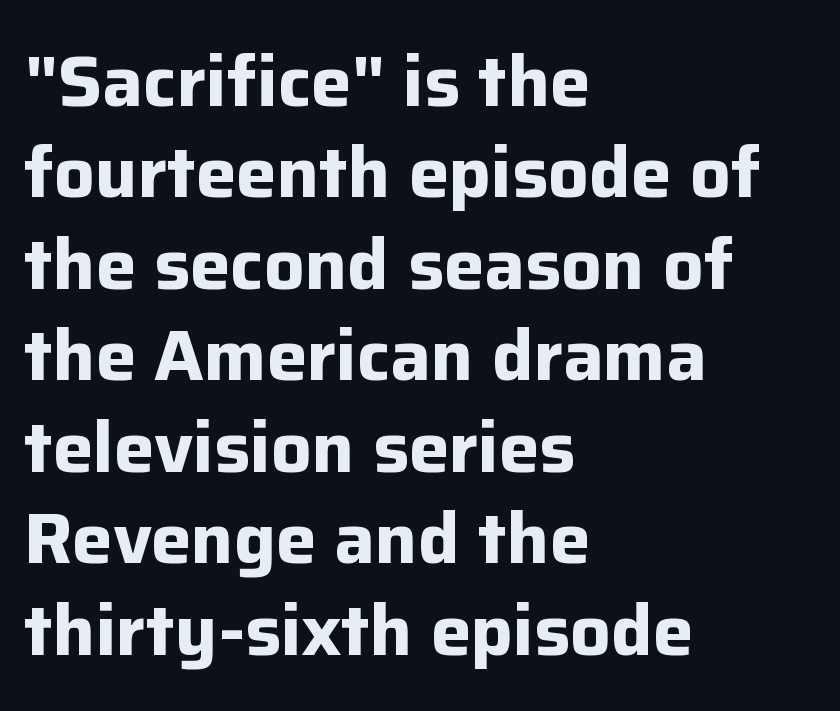
Q: Is the text bold? A: Yes.
Q: Is the text italic (slanted)? A: No, it is upright.
Q: Is the typeface a serif or a sans-serif typeface? A: Sans-serif.
Q: Is the text underlined? A: No.
Q: How is the paragraph aligned? A: Left-aligned.
Q: Is the spacing between letters normal or unusually wide? A: Normal.
Q: Is the spacing between lines tight, normal or loose? A: Normal.
Q: Width (condensed, normal, or wide)? A: Normal.
Q: Stroke contrast? A: Low.
Q: x-height? A: Medium.
Q: Monospaced? A: No.
